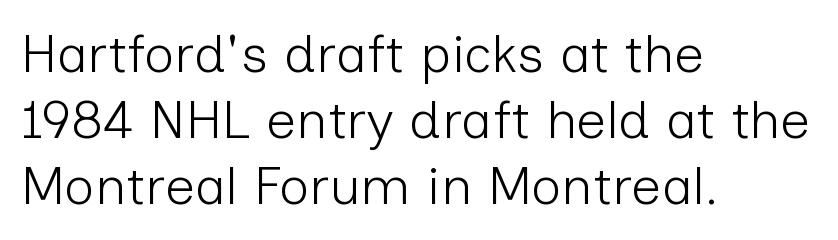
The image shows 53 px light sans-serif type, upright; set left-aligned, normal line spacing (1.25x), normal letter spacing, not underlined; low stroke contrast and a medium x-height.
